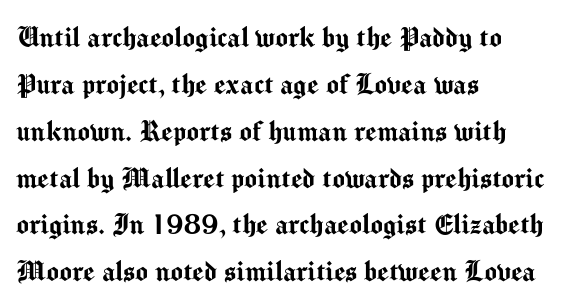
The image shows 33 px sans-serif type, upright; set left-aligned, normal line spacing (1.42x), normal letter spacing, not underlined; medium stroke contrast and a medium x-height.
